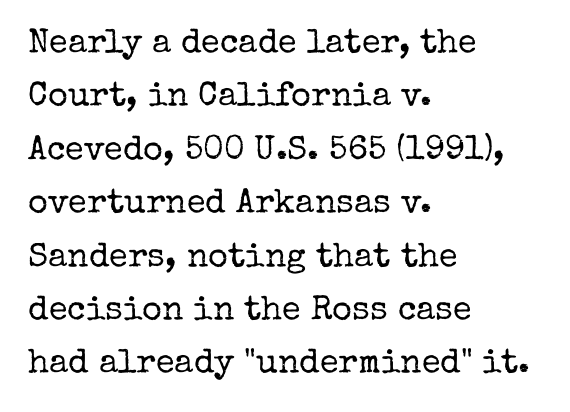
The image shows 34 px regular-weight serif type, upright; set left-aligned, normal line spacing (1.57x), normal letter spacing, not underlined; low stroke contrast and a medium x-height.
